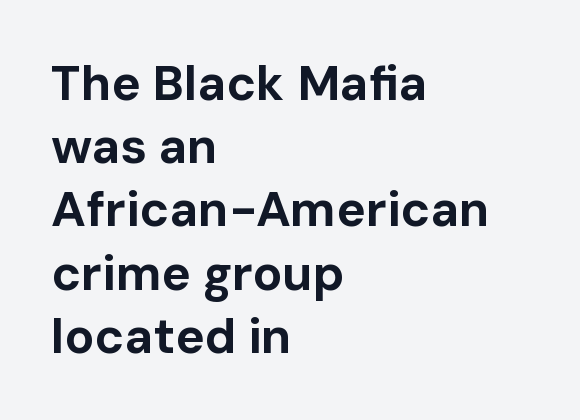
Plain, unruled lines of type. Is this a sans? Yes — the strokes have no serifs. Varying glyph widths throughout — classic text-font behaviour. Here the glyphs are tracked normally, forming tight word shapes. Alignment: flush left.
